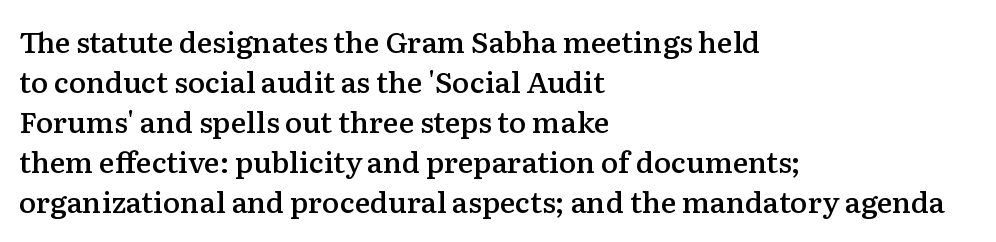
The space directly below the letters is spotless. Horizontal alignment here is leftward, the default for most running prose. Unlike italic type, these characters show no tilt at all. Each letter keeps its own natural width here, so spacing adapts to shape. Classification — serif. Vertically, the passage feels balanced, rows spaced as you'd expect.
